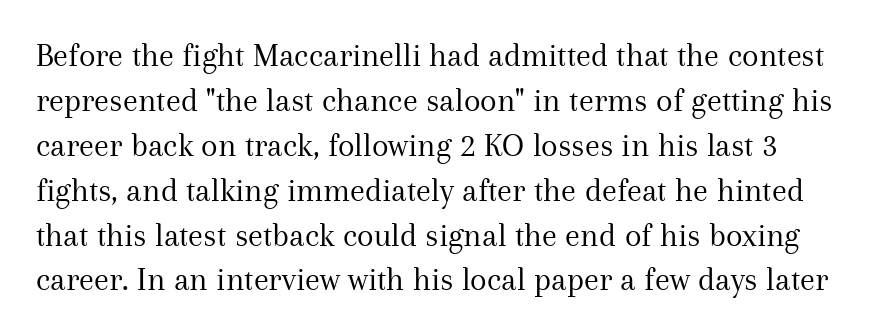
{"serif": "yes", "italic": "no", "bold": "no", "weight": "regular", "width": "normal", "stroke_contrast": "medium", "x_height": "medium", "monospaced": "no", "underline": "no", "line_spacing": "normal", "line_spacing_ratio": 1.32, "letter_spacing": "normal", "letter_spacing_em": 0.0, "glyph_px": 34}
